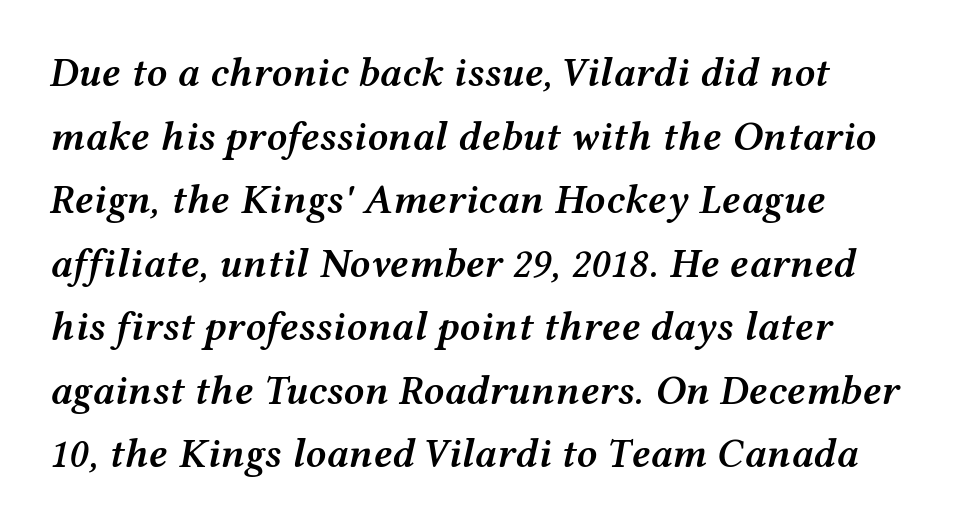
The image shows 41 px semibold, wide type, italic (leaning right); set left-aligned, normal line spacing (1.55x), normal letter spacing, not underlined; medium stroke contrast and a medium x-height.
